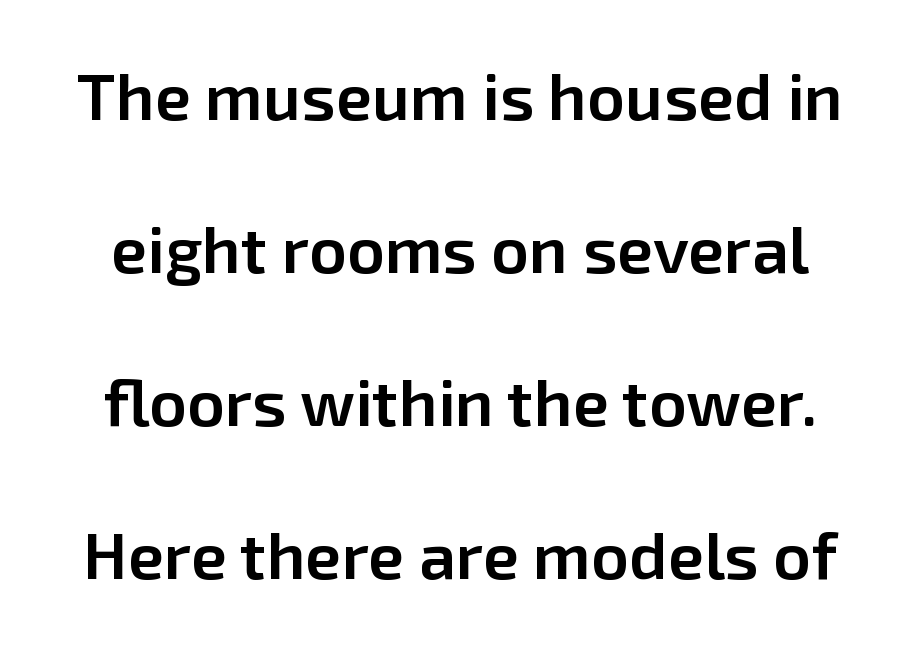
The image shows 66 px semibold sans-serif type, upright; set loose line spacing (2.32x), normal letter spacing, not underlined; low stroke contrast and a medium x-height.
